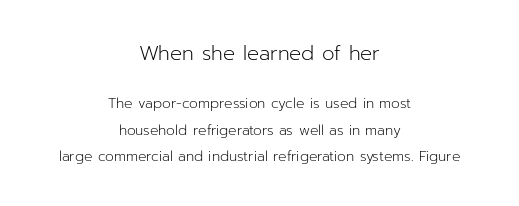
Caption: multi-line text, centered on the measure. These lines were composed using upright roman letters. Words appear dense and cohesive because spacing is normal. Caption: upper text group enlarged, lower text group reduced. Is there much room between lines? Yes — plenty of vertical air separates them.
